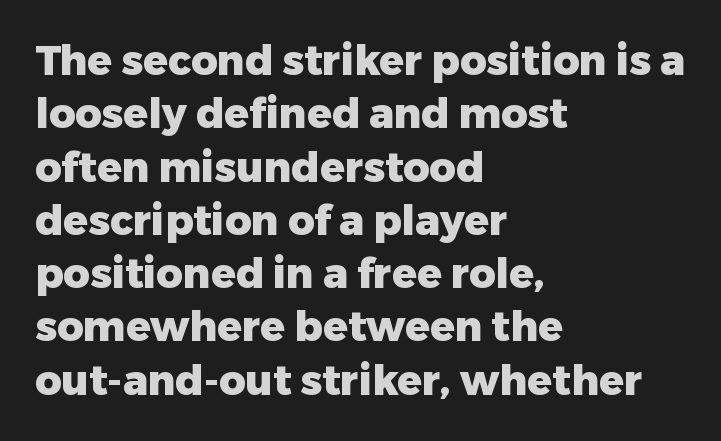
{"serif": "no", "italic": "no", "bold": "yes", "weight": "heavy", "width": "normal", "stroke_contrast": "low", "x_height": "medium", "monospaced": "no", "underline": "no", "align": "left", "line_spacing": "normal", "line_spacing_ratio": 1.3, "letter_spacing": "normal", "letter_spacing_em": 0.0, "glyph_px": 41}
